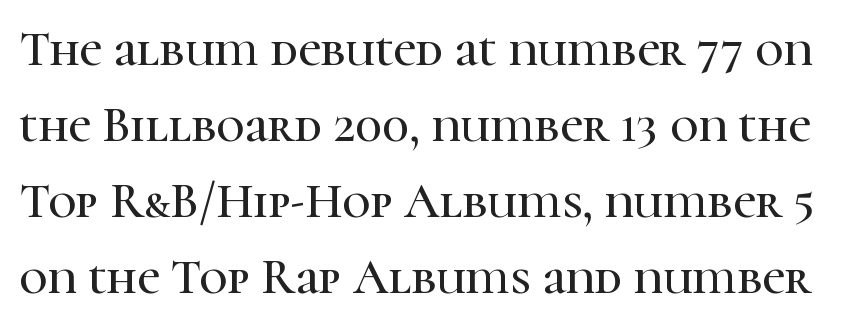
Honestly, the row spacing looks completely unremarkable. The type is set solid horizontally, with unmodified tracking. This rendering features lettering with no underline. The letters stand straight up with perfectly vertical stems. This sample uses a serif face. Think of a printed novel: that variable character pitch is what you see here.
